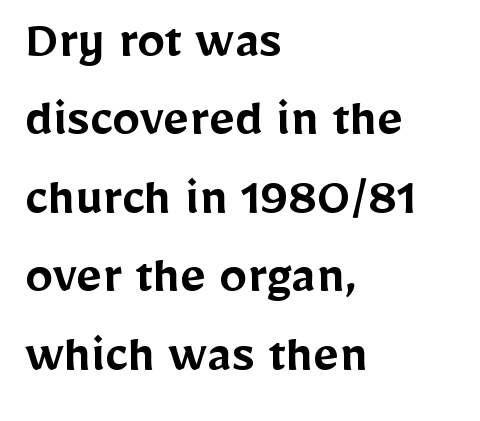
{"serif": "no", "italic": "no", "bold": "semi", "weight": "semibold", "width": "normal", "stroke_contrast": "low", "x_height": "medium", "monospaced": "no", "underline": "no", "align": "left", "line_spacing": "normal", "line_spacing_ratio": 1.4, "letter_spacing": "normal", "letter_spacing_em": 0.0, "glyph_px": 56}
